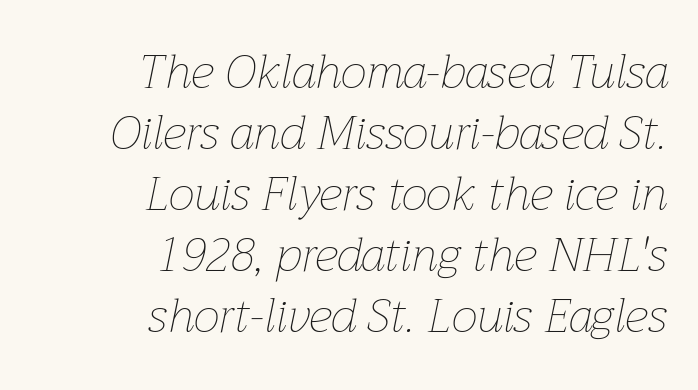
{"italic": "yes", "lean": "right", "slant_degrees": 12, "bold": "no", "weight": "thin", "width": "normal", "stroke_contrast": "low", "x_height": "medium", "monospaced": "no", "underline": "no", "align": "right", "line_spacing": "normal", "line_spacing_ratio": 1.3, "letter_spacing": "normal", "letter_spacing_em": 0.0, "glyph_px": 47}
